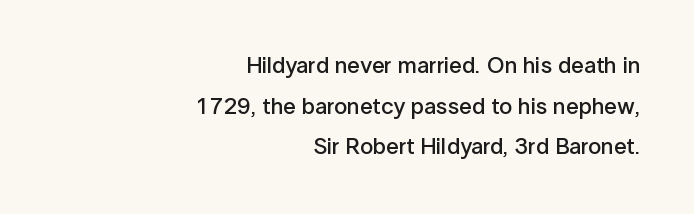
Compared with an ordinary text face, these strokes are moderately heavier — a semibold. You can tell it's not italic because the verticals are truly vertical. The horizontal fit of the characters is conventional and even. No word sits above an underline.
